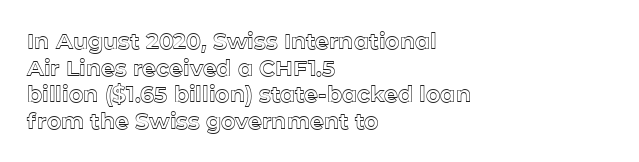
{"italic": "no", "underline": "no", "align": "left", "line_spacing_ratio": 1.21, "letter_spacing": "normal", "letter_spacing_em": 0.0, "glyph_px": 22}
